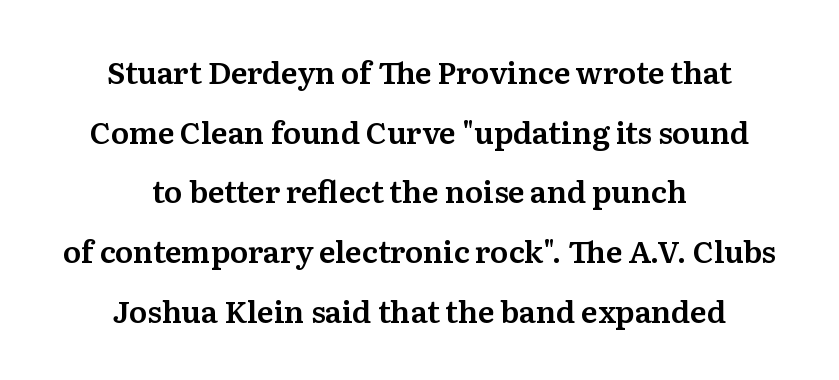
The image shows 30 px serif type, upright; set centered, loose line spacing (1.99x), normal letter spacing, not underlined; medium stroke contrast and a medium x-height.
